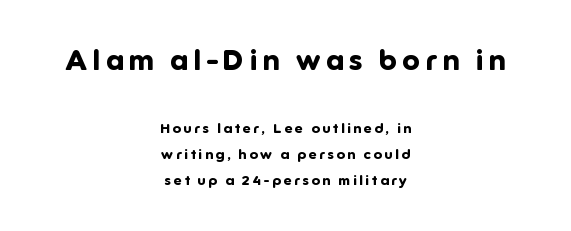
Each letter keeps its own natural width here, so spacing adapts to shape. Every row of glyphs is offset so its center matches the block's center. The font is running at its bold setting. Here the first block reads like a headline and the second like body copy. Grotesque or geometric, the face here clearly has no serifs. The lettering holds an erect, upright posture throughout.
